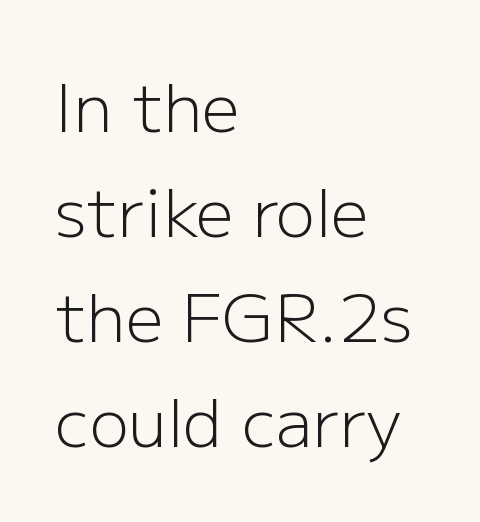
Rule under the text: the space is simply empty. Rendered with straight, roman letterforms. Unlike a traditional serif, this face leaves its strokes unadorned. These lines are rendered in a variable-pitch font. Leftover space on each line is placed entirely after the last word.
